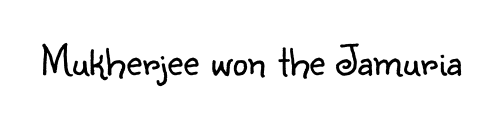
Descenders are the only things crossing below the line. Nope, no serifs anywhere on these letters. A typesetter would call this proportional, since set widths differ per character. No letter is thick-stroked: the sample isn't bold. What stands out about the letter spacing? Nothing — it is the standard amount. Italic? Not at all — the glyphs are vertical.
